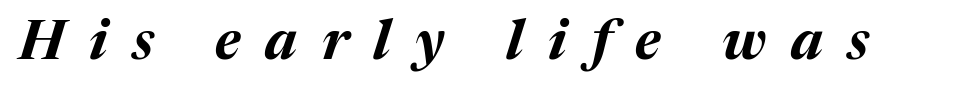
The image shows 54 px bold type, italic (leaning right); set unusually wide letter spacing (+0.46 em), not underlined; medium stroke contrast and a medium x-height.
